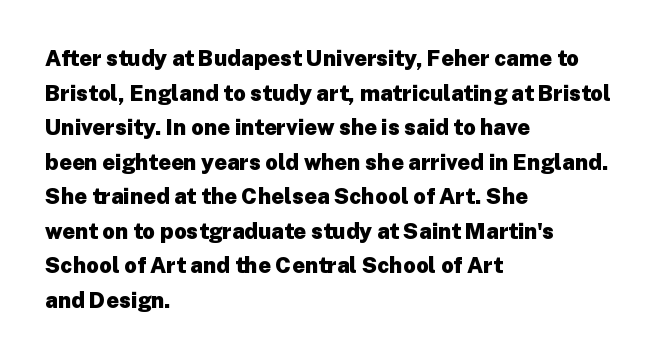
{"italic": "no", "bold": "yes", "underline": "no", "align": "left", "line_spacing": "normal", "line_spacing_ratio": 1.57, "letter_spacing": "normal", "letter_spacing_em": 0.0, "glyph_px": 22}
